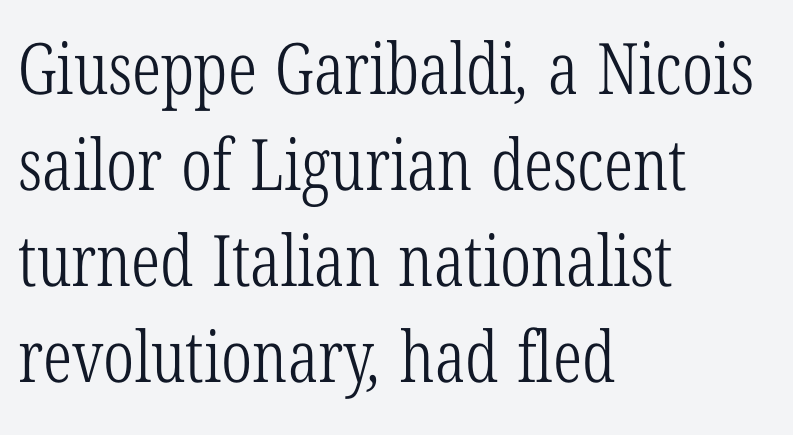
Each row of text sits above clean, open space. How would I describe the line gaps? Plain and ordinary. Observe the ordinary spacing: letters are neighbours, not strangers. Does the type have serifs? Yes, each stem ends in a small foot.
